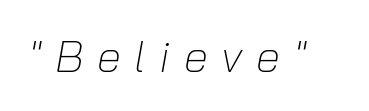
The image shows 44 px light type, italic (leaning right); set unusually wide letter spacing (+0.31 em), not underlined; low stroke contrast and a medium x-height.
